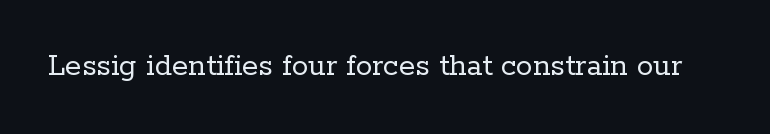
The image shows 33 px regular-weight serif type, upright; set normal letter spacing, not underlined; low stroke contrast and a medium x-height.
